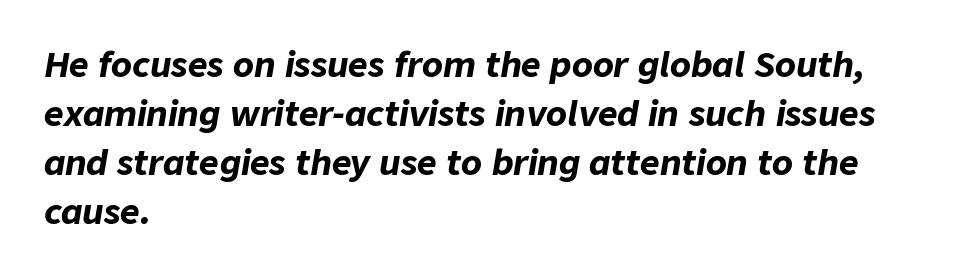
The image shows 34 px bold type, italic (leaning right); set left-aligned, normal line spacing (1.44x), normal letter spacing, not underlined; low stroke contrast and a medium x-height.
